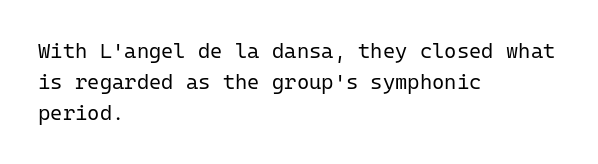
{"italic": "no", "bold": "no", "underline": "no", "align": "left", "line_spacing": "normal", "line_spacing_ratio": 1.48, "letter_spacing": "normal", "letter_spacing_em": 0.0, "glyph_px": 21}
